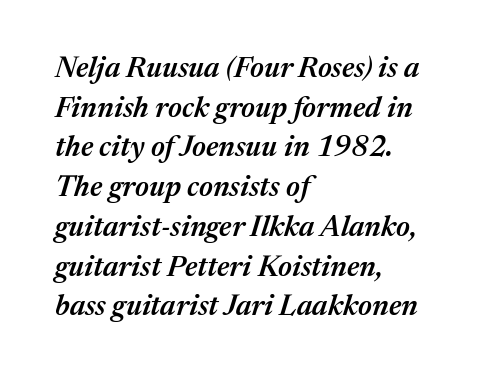
{"italic": "yes", "lean": "right", "slant_degrees": 17, "bold": "semi", "weight": "semibold", "width": "normal", "stroke_contrast": "medium", "x_height": "medium", "monospaced": "no", "underline": "no", "align": "left", "line_spacing": "normal", "line_spacing_ratio": 1.37, "letter_spacing": "normal", "letter_spacing_em": 0.0, "glyph_px": 29}
